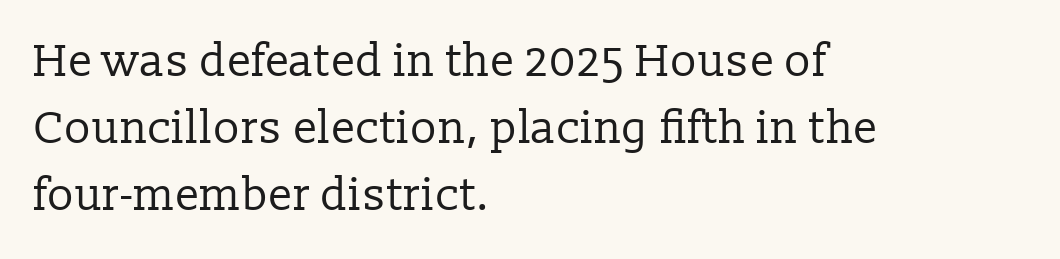
{"serif": "yes", "italic": "no", "bold": "no", "weight": "regular", "width": "normal", "stroke_contrast": "low", "x_height": "medium", "monospaced": "no", "underline": "no", "align": "left", "line_spacing": "normal", "line_spacing_ratio": 1.49, "letter_spacing": "normal", "letter_spacing_em": 0.0, "glyph_px": 45}
